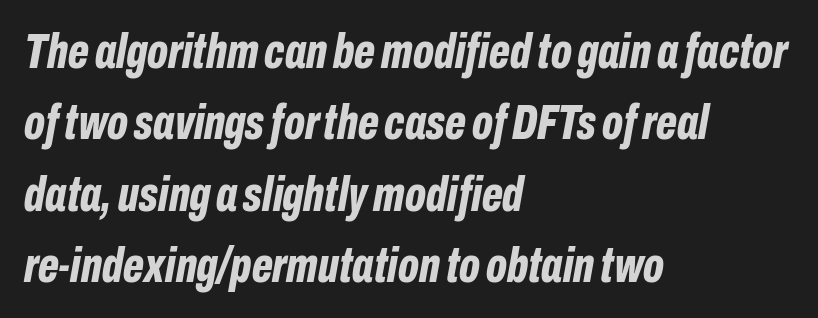
Q: Is the text bold? A: Yes.
Q: Is the text italic (slanted)? A: Yes, it leans right by about 10 degrees.
Q: Is the text underlined? A: No.
Q: How is the paragraph aligned? A: Left-aligned.
Q: Is the spacing between letters normal or unusually wide? A: Normal.
Q: Is the spacing between lines tight, normal or loose? A: Normal.
Q: Width (condensed, normal, or wide)? A: Condensed.
Q: Stroke contrast? A: Low.
Q: x-height? A: Medium.
Q: Monospaced? A: No.
